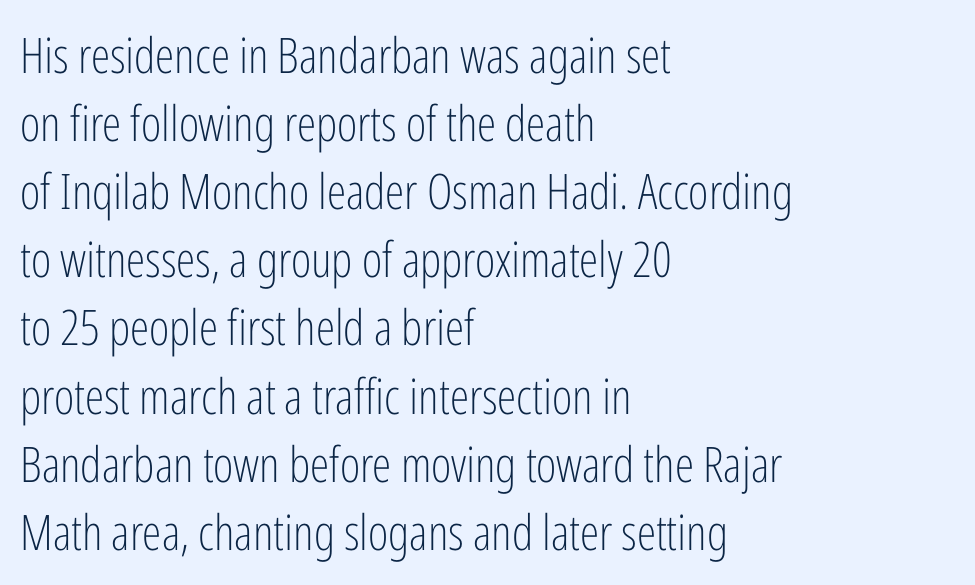
{"serif": "no", "italic": "no", "bold": "no", "weight": "light", "width": "condensed", "stroke_contrast": "low", "x_height": "medium", "monospaced": "no", "underline": "no", "align": "left", "line_spacing": "normal", "line_spacing_ratio": 1.39, "letter_spacing": "normal", "letter_spacing_em": 0.0, "glyph_px": 49}
